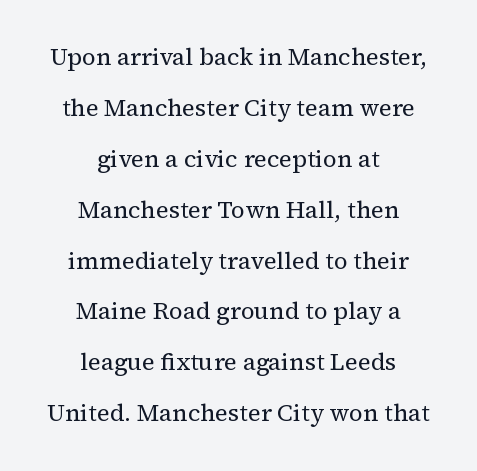
Regarding leading, the lines here are spaced well apart. Quick note: underline off. The weight tops out at a normal text grade. In terms of letterspacing, this is plain default setting. The paragraph has two soft edges and a firm central axis. It's the straight-up-and-down kind of type.
